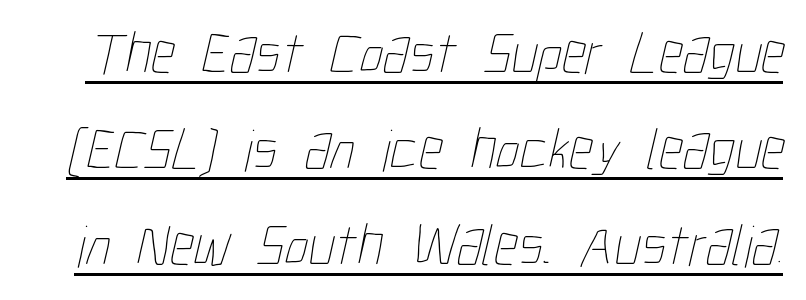
{"bold": "no", "weight": "thin", "width": "condensed", "stroke_contrast": "low", "x_height": "medium", "monospaced": "no", "underline": "yes", "line_spacing": "normal", "line_spacing_ratio": 1.6, "letter_spacing": "normal", "letter_spacing_em": 0.0, "glyph_px": 60}
